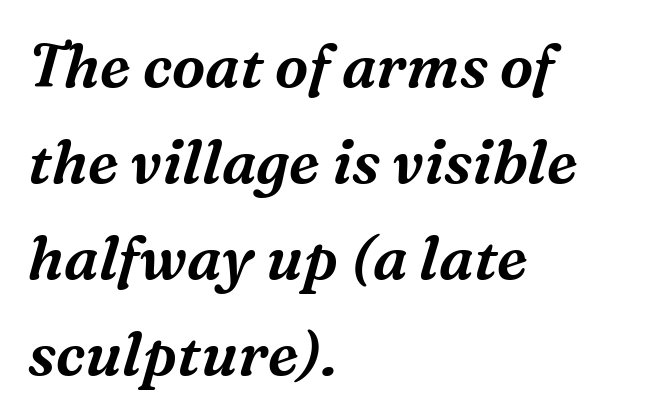
The image shows 60 px serif type, italic (leaning right); set left-aligned, normal line spacing (1.6x), normal letter spacing, not underlined; medium stroke contrast and a medium x-height.
